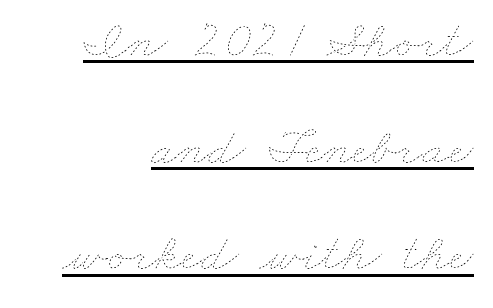
The image shows 53 px thin, wide type; set right-aligned, loose line spacing (2.01x), normal letter spacing, underlined; low stroke contrast and a small x-height.
